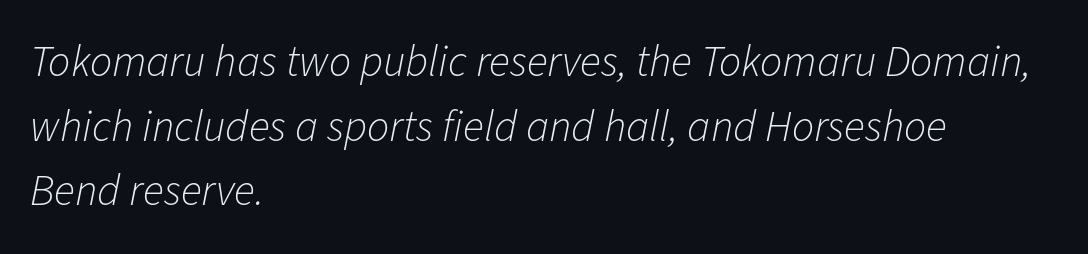
Q: Is the text bold? A: No.
Q: Is the text italic (slanted)? A: Yes, it leans right by about 11 degrees.
Q: Is the text underlined? A: No.
Q: How is the paragraph aligned? A: Left-aligned.
Q: Is the spacing between letters normal or unusually wide? A: Normal.
Q: Is the spacing between lines tight, normal or loose? A: Normal.
Q: Width (condensed, normal, or wide)? A: Normal.
Q: Stroke contrast? A: Low.
Q: x-height? A: Medium.
Q: Monospaced? A: No.
